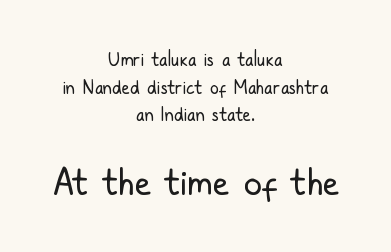
{"serif": "no", "italic": "no", "bold": "no", "weight": "regular", "width": "condensed", "stroke_contrast": "low", "x_height": "medium", "monospaced": "no", "underline": "no", "align": "center", "line_spacing": "normal", "line_spacing_ratio": 1.54, "letter_spacing": "normal", "letter_spacing_em": 0.0, "larger_block": "second", "size_ratio": 2.0, "glyph_px": 36}
